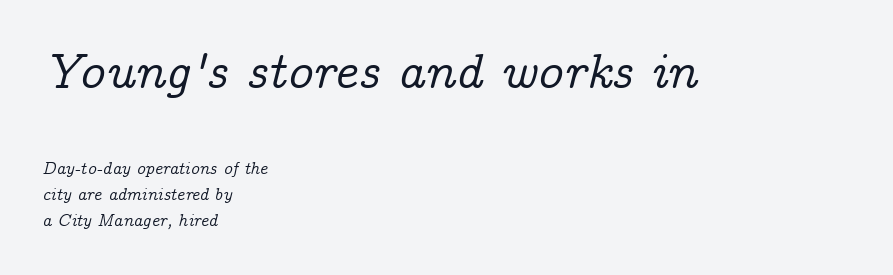
Larger block? The one above; the one below is distinctly smaller. This sample has the flowing, uneven cadence of proportional lettering. The rendering keeps characters at their native spacing. Teacher's note: observe the even left margin — that is flush-left alignment.
